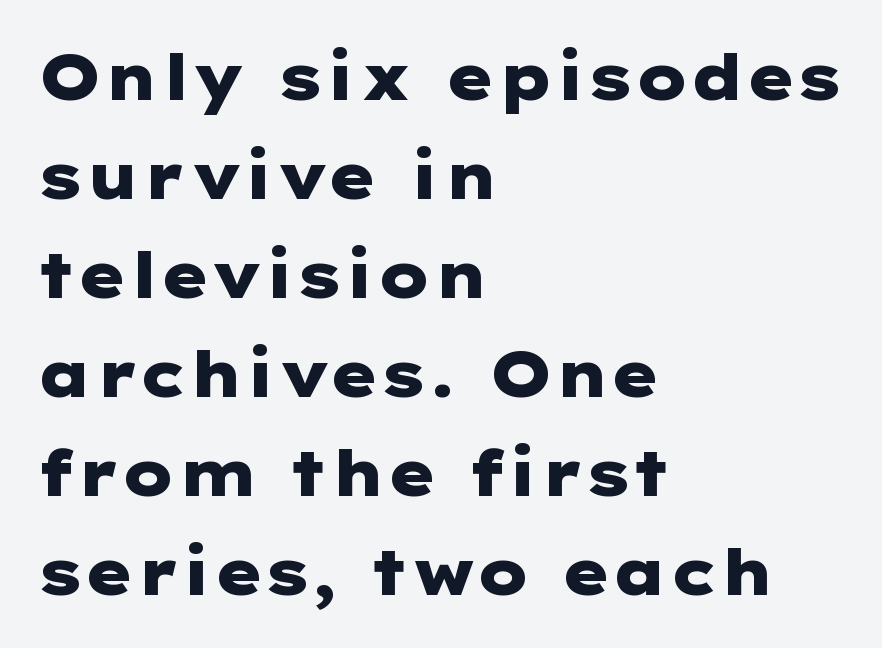
The image shows 63 px heavy, wide sans-serif type, upright; set left-aligned, normal line spacing (1.57x), normal letter spacing, not underlined; low stroke contrast and a medium x-height.
